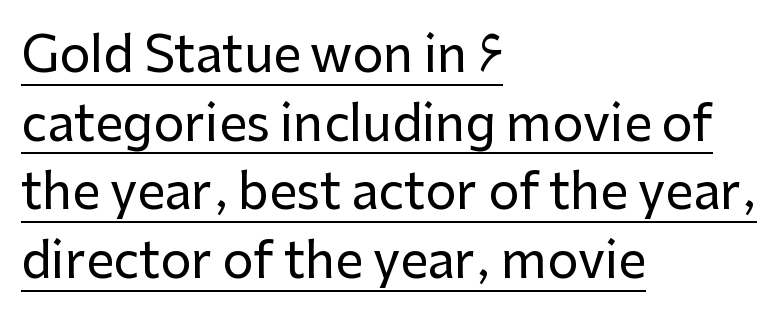
In terms of letterspacing, this is plain default setting. The passage shown is underscored from start to finish. In CSS terms this would be text-align: left. This block has exactly the height ordinary leading produces. The characters display no serif detailing; their extremities are plain.
